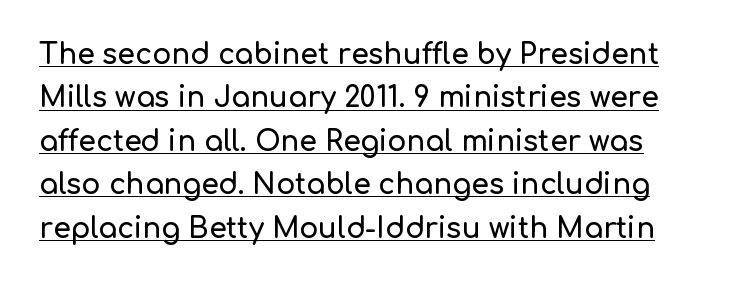
{"serif": "no", "italic": "no", "width": "normal", "stroke_contrast": "low", "x_height": "medium", "monospaced": "no", "underline": "yes", "align": "left", "line_spacing": "normal", "line_spacing_ratio": 1.55, "letter_spacing": "normal", "letter_spacing_em": 0.0, "glyph_px": 28}
